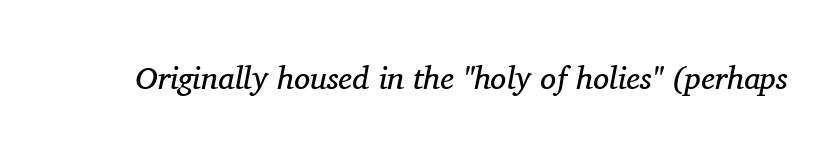
A serif font was chosen for this passage. No chunkiness to these letters — they're not bold. The baseline area is clear. The face used here is proportionally spaced, like ordinary book or web type. When letters slant like this, we call the style italic. No extra tracking has been applied to these lines.
